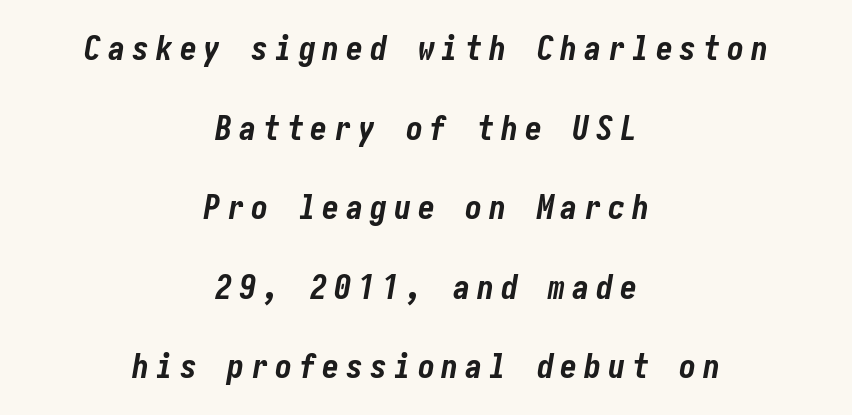
{"italic": "yes", "lean": "right", "slant_degrees": 10, "bold": "yes", "weight": "bold", "width": "condensed", "stroke_contrast": "low", "x_height": "medium", "underline": "no", "align": "center", "line_spacing": "loose", "line_spacing_ratio": 2.34, "letter_spacing": "wide", "letter_spacing_em": 0.2, "glyph_px": 34}
